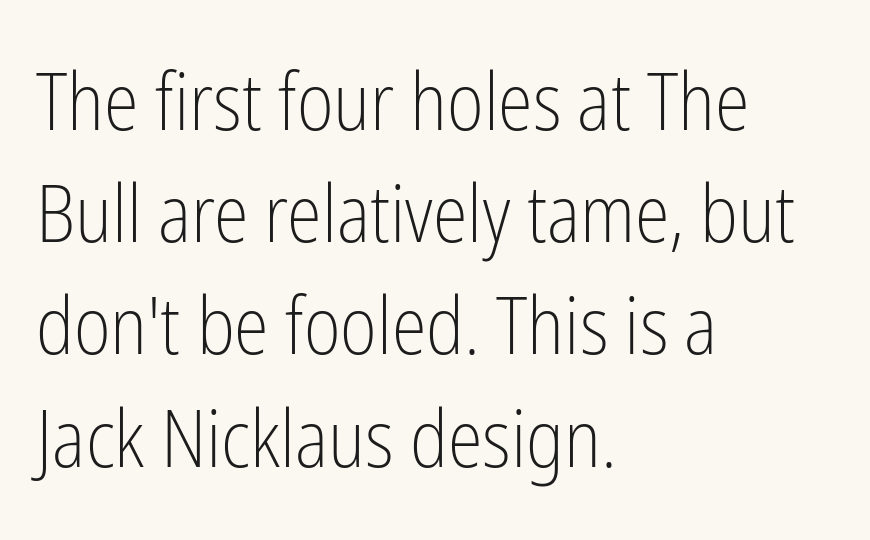
Is this a fixed-width face? No — the glyphs have proportional, varying widths. The lettering holds an erect, upright posture throughout. Horizontally, the lines are justified to the leading edge only. Stems and bowls with no extra thickness — not bold. The specimen omits any rule beneath the text block's lines. Stroke terminals: plain, sans-serif.
